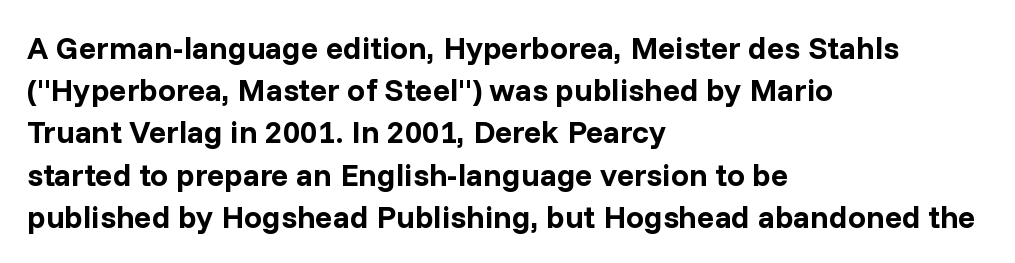
Q: Is the text bold? A: Yes.
Q: Is the text italic (slanted)? A: No, it is upright.
Q: Is the typeface a serif or a sans-serif typeface? A: Sans-serif.
Q: Is the text underlined? A: No.
Q: How is the paragraph aligned? A: Left-aligned.
Q: Is the spacing between letters normal or unusually wide? A: Normal.
Q: Is the spacing between lines tight, normal or loose? A: Normal.
Q: Width (condensed, normal, or wide)? A: Normal.
Q: Stroke contrast? A: Low.
Q: x-height? A: Medium.
Q: Monospaced? A: No.
